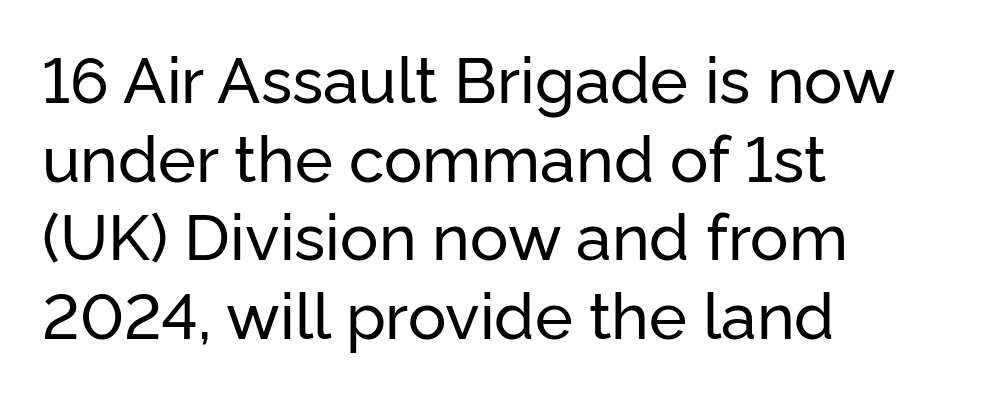
The text block is weighted toward the left margin, trailing off unevenly rightward. Note: no serifs on the glyphs. A typesetter would call this zero additional tracking. Just letters on the line, the space beneath them empty.
